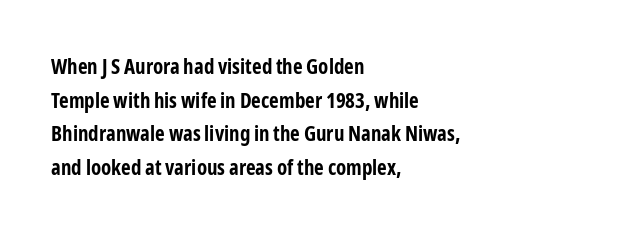
{"italic": "no", "bold": "yes", "underline": "no", "align": "left", "line_spacing": "normal", "line_spacing_ratio": 1.6, "letter_spacing": "normal", "letter_spacing_em": 0.0, "glyph_px": 21}
